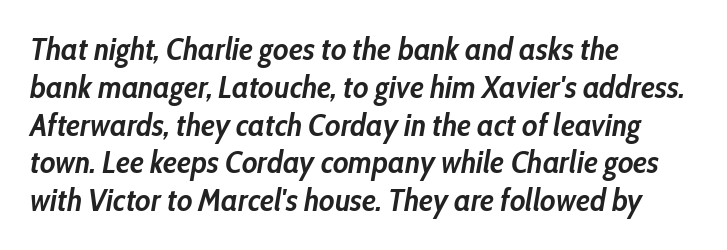
In terms of letterspacing, this is plain default setting. Check the space under the baseline: it is left empty. The rendering uses a bold face; every stroke is thick and dark. The face used here is proportionally spaced, like ordinary book or web type. The text carries the slant typical of an italic or oblique font.
